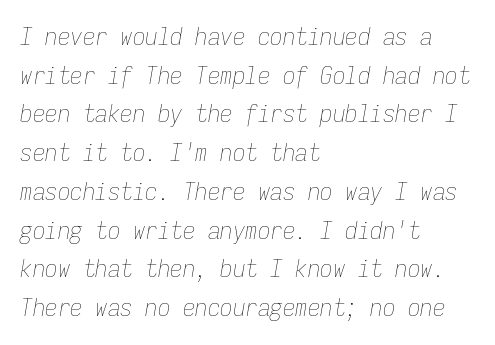
The image shows 25 px text type, italic (leaning right); set left-aligned, normal line spacing (1.55x), normal letter spacing, not underlined.
